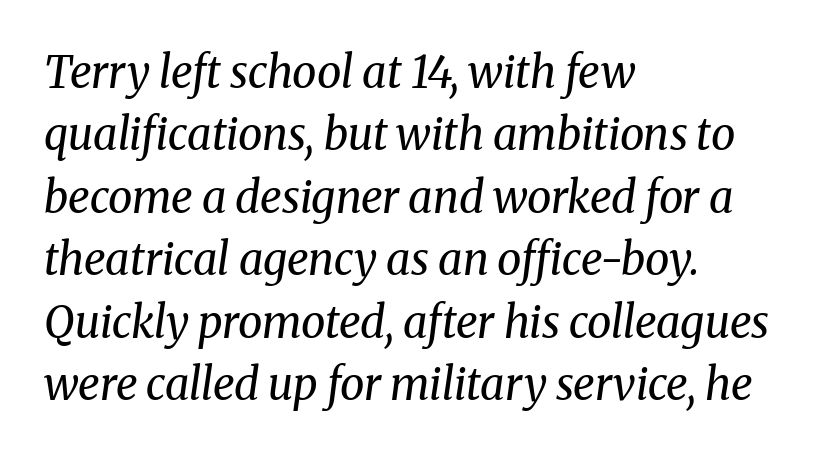
The face used here is rendered with its standard letterfit. The letters carry serifs — small finishing strokes at the ends of their stems. The font's italic variant was chosen for this text. These lines stack with their left ends in a neat column. Any mark beneath the type? The region is blank.
